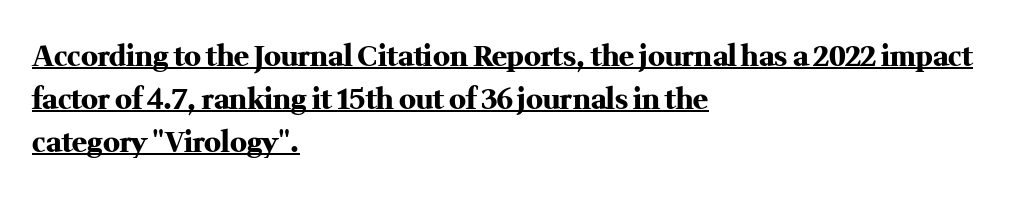
{"serif": "yes", "italic": "no", "bold": "yes", "weight": "heavy", "width": "normal", "stroke_contrast": "medium", "x_height": "medium", "monospaced": "no", "underline": "yes", "align": "left", "line_spacing": "normal", "line_spacing_ratio": 1.54, "letter_spacing": "normal", "letter_spacing_em": 0.0, "glyph_px": 28}
